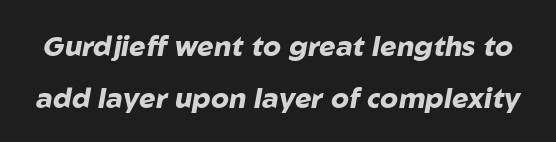
Q: Is the text bold? A: Yes.
Q: Is the text italic (slanted)? A: Yes, it leans right by about 10 degrees.
Q: Is the text underlined? A: No.
Q: Is the spacing between letters normal or unusually wide? A: Normal.
Q: Width (condensed, normal, or wide)? A: Normal.
Q: Stroke contrast? A: Low.
Q: x-height? A: Medium.
Q: Monospaced? A: No.
